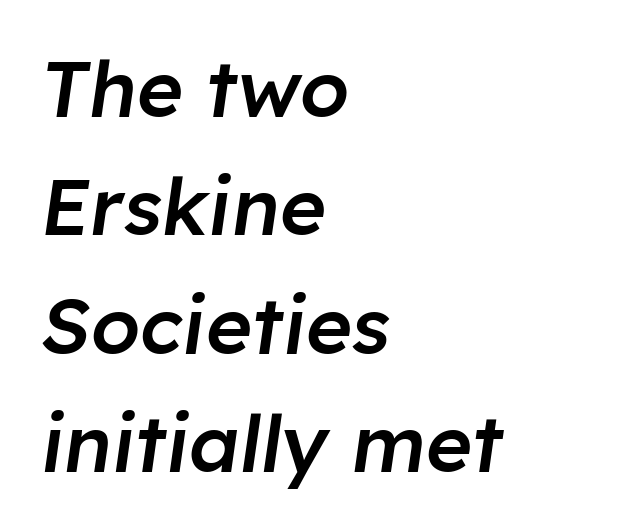
Interline gaps are of average width in this sample. The glyphs look as if they've been sheared to an angle. Visually the block forms a straight wall on the left and a jagged coastline on the right. Is this a fixed-width face? No — the glyphs have proportional, varying widths.
